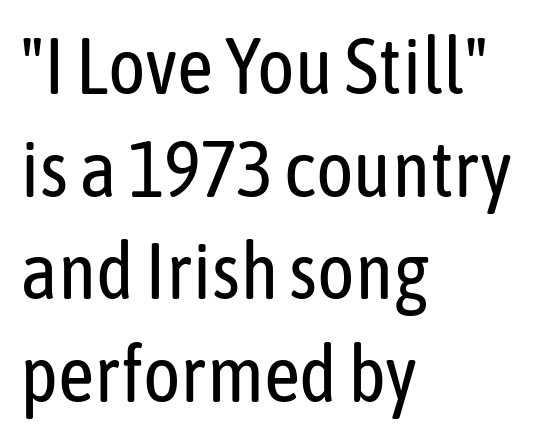
Q: Is the text bold? A: No.
Q: Is the text italic (slanted)? A: No, it is upright.
Q: Is the typeface a serif or a sans-serif typeface? A: Sans-serif.
Q: Is the text underlined? A: No.
Q: How is the paragraph aligned? A: Left-aligned.
Q: Is the spacing between letters normal or unusually wide? A: Normal.
Q: Is the spacing between lines tight, normal or loose? A: Normal.
Q: Width (condensed, normal, or wide)? A: Condensed.
Q: Stroke contrast? A: Low.
Q: x-height? A: Medium.
Q: Monospaced? A: No.
